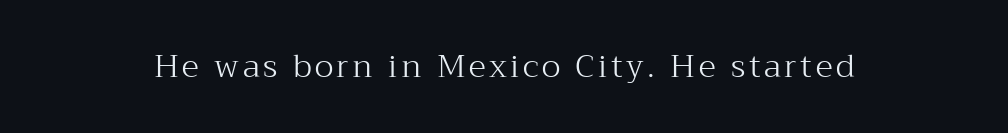
Q: Is the text bold? A: No.
Q: Is the text italic (slanted)? A: No, it is upright.
Q: Is the typeface a serif or a sans-serif typeface? A: Serif.
Q: Is the text underlined? A: No.
Q: Width (condensed, normal, or wide)? A: Normal.
Q: Stroke contrast? A: Medium.
Q: x-height? A: Medium.
Q: Monospaced? A: No.
